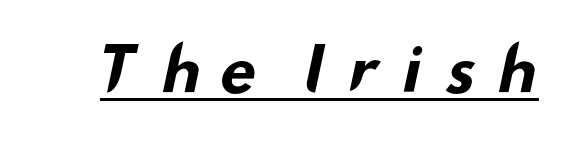
{"serif": "no", "bold": "yes", "weight": "bold", "width": "wide", "stroke_contrast": "low", "x_height": "small", "monospaced": "no", "underline": "yes", "letter_spacing": "wide", "letter_spacing_em": 0.3, "glyph_px": 60}
